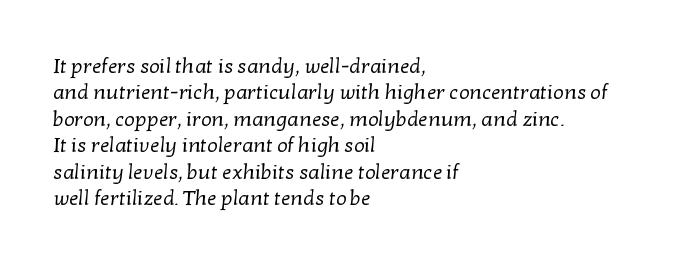
Q: Is the text bold? A: No.
Q: Is the text underlined? A: No.
Q: How is the paragraph aligned? A: Left-aligned.
Q: Is the spacing between letters normal or unusually wide? A: Normal.
Q: Is the spacing between lines tight, normal or loose? A: Normal.
